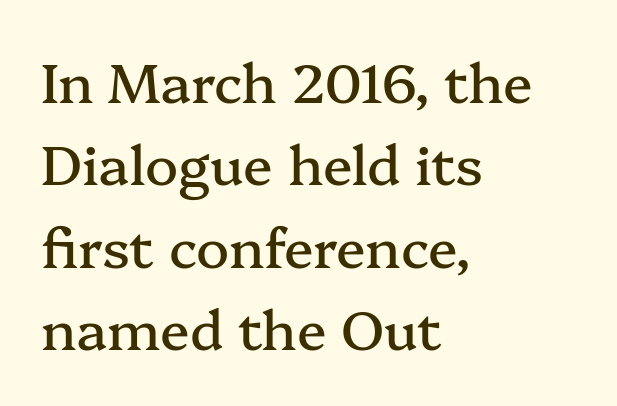
Students, observe: this is what conventionally led text looks like. Italic? Not at all — the glyphs are vertical. You could not count columns in this text — the font is proportionally spaced. Yep, those are serifs on the letters.
